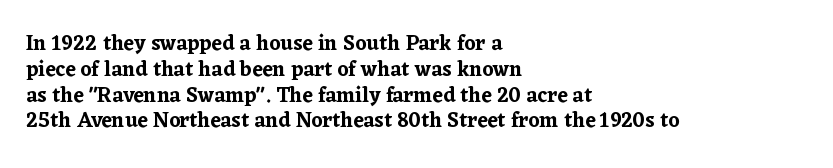
{"italic": "no", "underline": "no", "align": "left", "line_spacing_ratio": 1.23, "letter_spacing": "normal", "letter_spacing_em": 0.0, "glyph_px": 21}
